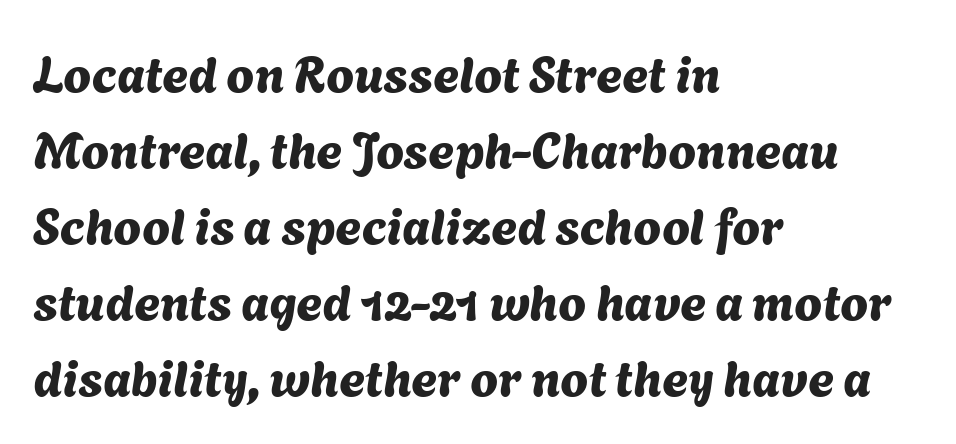
The image shows 50 px sans-serif type; set left-aligned, normal line spacing (1.52x), normal letter spacing, not underlined; medium stroke contrast and a medium x-height.
